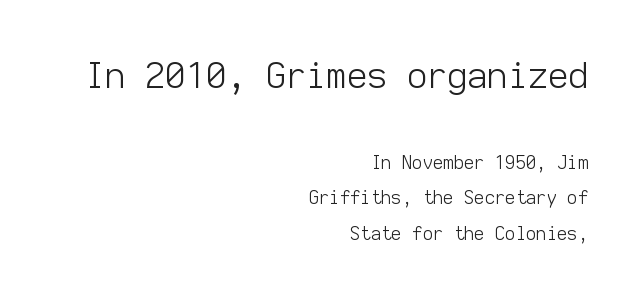
Q: Is the text bold? A: No.
Q: Is the text italic (slanted)? A: No, it is upright.
Q: Is the typeface a serif or a sans-serif typeface? A: Sans-serif.
Q: Is the text underlined? A: No.
Q: How is the paragraph aligned? A: Right-aligned.
Q: Is the spacing between letters normal or unusually wide? A: Normal.
Q: Is the spacing between lines tight, normal or loose? A: Loose.
Q: Which block of text is set in a larger size, the first (top) or the second (bottom)? A: The first (top) one.
Q: Width (condensed, normal, or wide)? A: Normal.
Q: Stroke contrast? A: Low.
Q: x-height? A: Medium.
Q: Monospaced? A: Yes.
